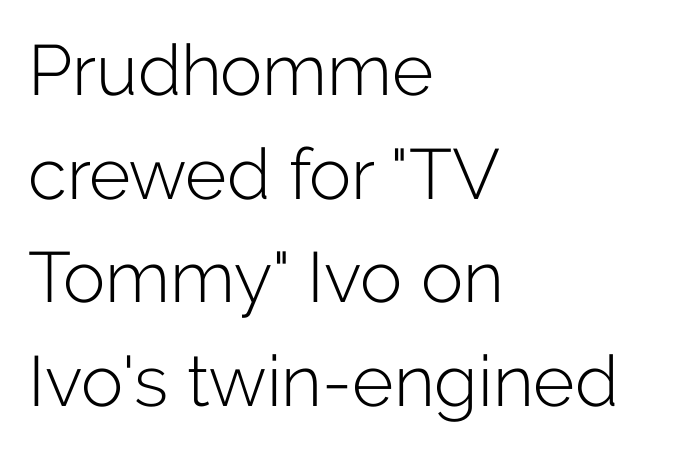
The image shows 71 px light sans-serif type, upright; set left-aligned, normal line spacing (1.46x), normal letter spacing, not underlined; low stroke contrast and a medium x-height.
